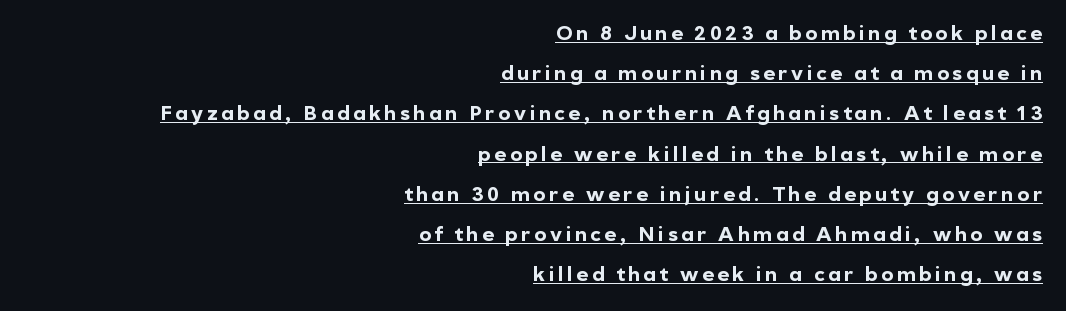
Q: Is the text bold? A: Yes.
Q: Is the text italic (slanted)? A: No, it is upright.
Q: Is the text underlined? A: Yes.
Q: How is the paragraph aligned? A: Right-aligned.
Q: Is the spacing between lines tight, normal or loose? A: Loose.
